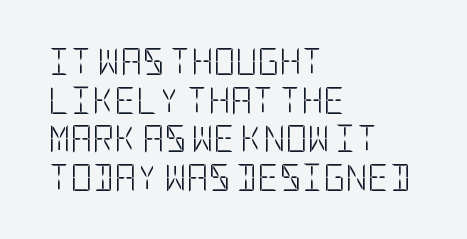
The image shows 27 px text type, upright; set left-aligned, normal line spacing (1.43x), normal letter spacing, not underlined.
